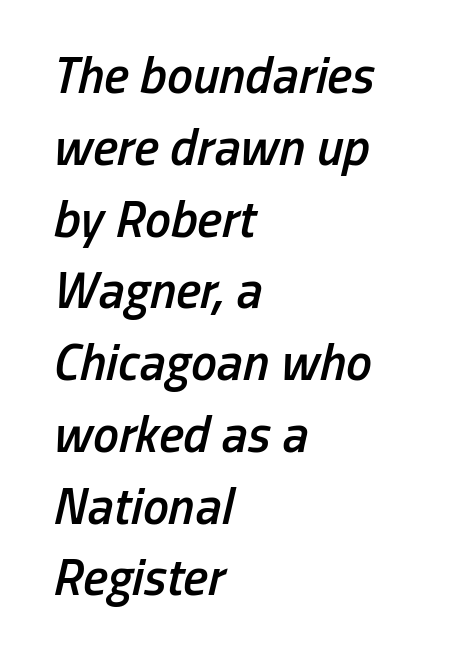
The image shows 52 px semibold, condensed type, italic (leaning right); set left-aligned, normal line spacing (1.38x), normal letter spacing, not underlined; low stroke contrast and a medium x-height.
